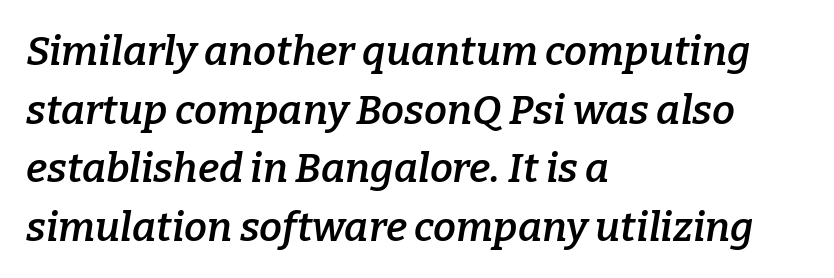
The image shows 41 px semibold serif type, italic (leaning right); set left-aligned, normal line spacing (1.43x), normal letter spacing, not underlined; low stroke contrast and a medium x-height.
